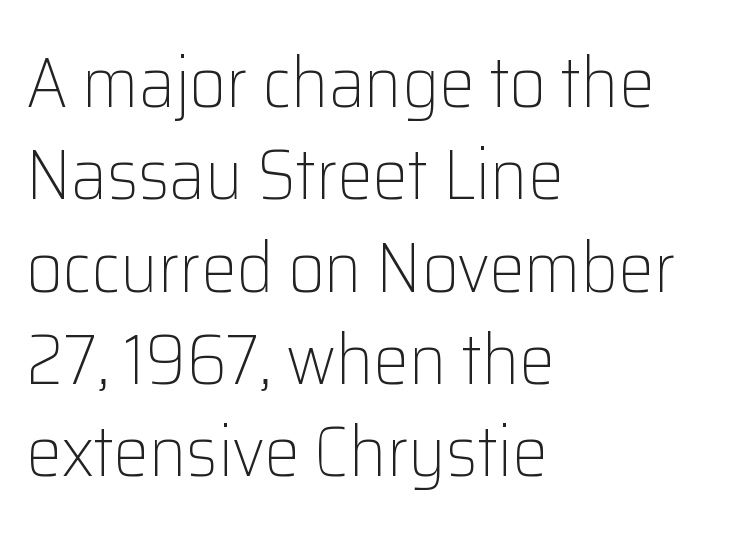
Q: Is the text bold? A: No.
Q: Is the text italic (slanted)? A: No, it is upright.
Q: Is the typeface a serif or a sans-serif typeface? A: Sans-serif.
Q: Is the text underlined? A: No.
Q: How is the paragraph aligned? A: Left-aligned.
Q: Is the spacing between letters normal or unusually wide? A: Normal.
Q: Is the spacing between lines tight, normal or loose? A: Normal.
Q: Width (condensed, normal, or wide)? A: Normal.
Q: Stroke contrast? A: Low.
Q: x-height? A: Medium.
Q: Monospaced? A: No.
